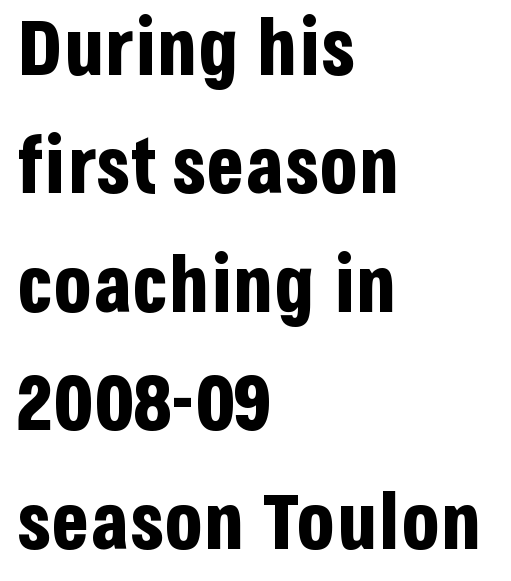
{"serif": "no", "italic": "no", "bold": "yes", "weight": "bold", "width": "condensed", "stroke_contrast": "low", "x_height": "large", "monospaced": "no", "underline": "no", "align": "left", "line_spacing": "normal", "line_spacing_ratio": 1.5, "letter_spacing": "normal", "letter_spacing_em": 0.0, "glyph_px": 79}
